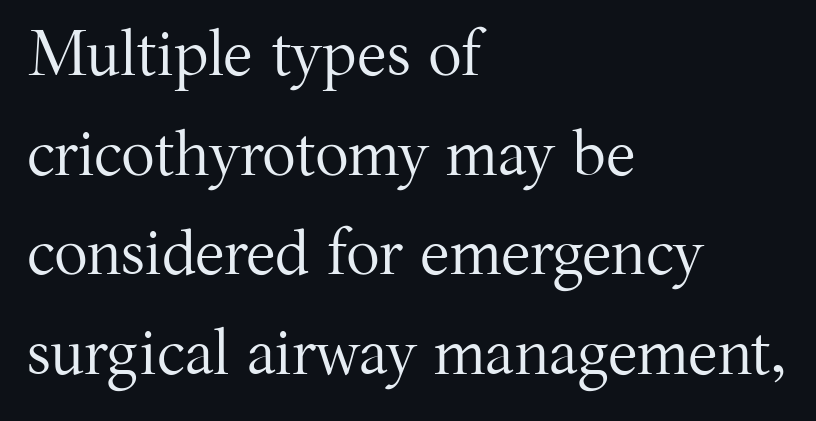
{"serif": "yes", "italic": "no", "bold": "no", "weight": "regular", "width": "normal", "stroke_contrast": "medium", "x_height": "medium", "monospaced": "no", "underline": "no", "align": "left", "line_spacing": "normal", "line_spacing_ratio": 1.58, "letter_spacing": "normal", "letter_spacing_em": 0.0, "glyph_px": 63}
